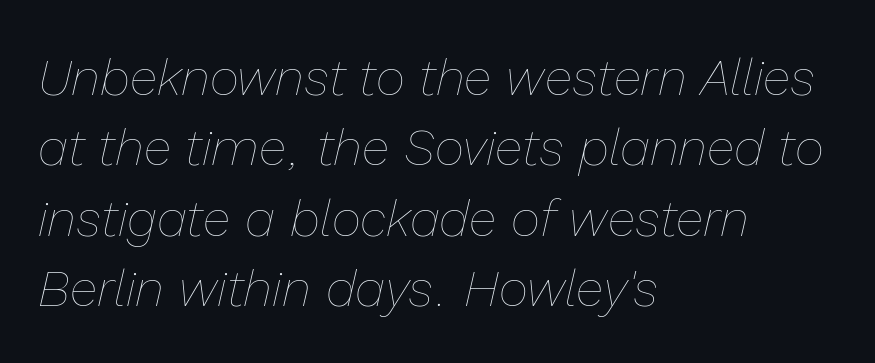
Q: Is the text bold? A: No.
Q: Is the text italic (slanted)? A: Yes, it leans right by about 13 degrees.
Q: Is the text underlined? A: No.
Q: How is the paragraph aligned? A: Left-aligned.
Q: Is the spacing between letters normal or unusually wide? A: Normal.
Q: Is the spacing between lines tight, normal or loose? A: Normal.
Q: Width (condensed, normal, or wide)? A: Normal.
Q: Stroke contrast? A: Low.
Q: x-height? A: Medium.
Q: Monospaced? A: No.
